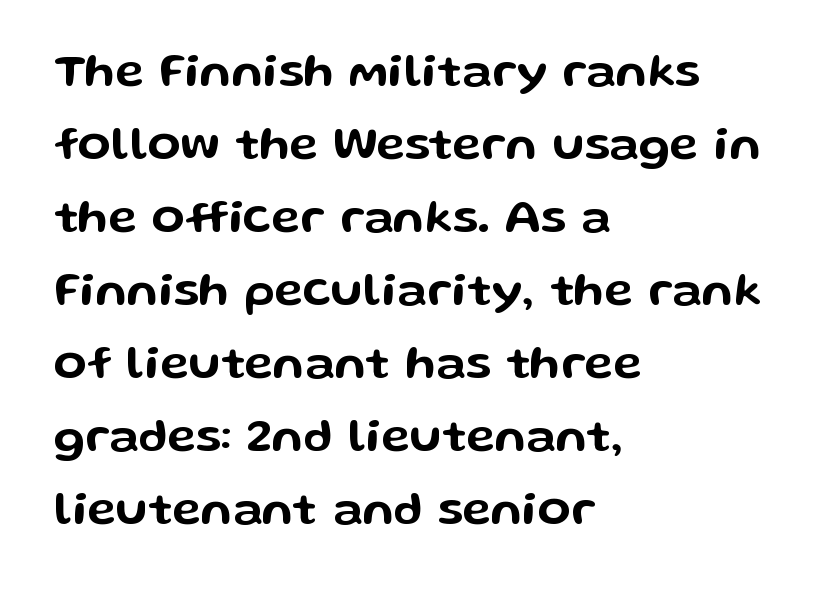
Is this a sans? Yes — the strokes have no serifs. Alignment: flush left. Think of a printed novel: that variable character pitch is what you see here. The gap between lines stays unmarked. Evenly set lines give the paragraph a standard silhouette.
